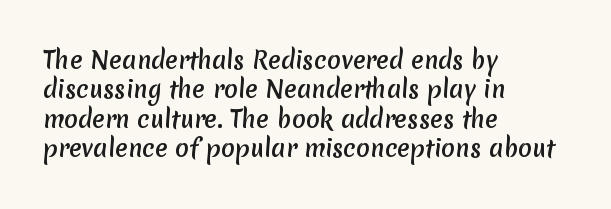
The baseline area is clear. In CSS terms this would be text-align: left. In terms of letterspacing, this is plain default setting. Interline gaps are of average width in this sample.
